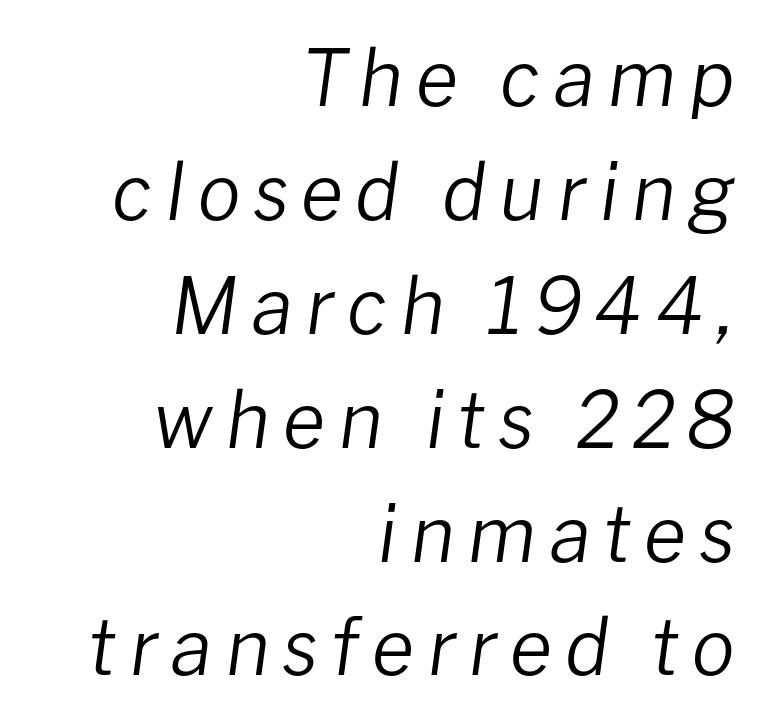
The image shows 78 px regular-weight type, italic (leaning right); set right-aligned, normal line spacing (1.46x), not underlined; low stroke contrast and a medium x-height.
